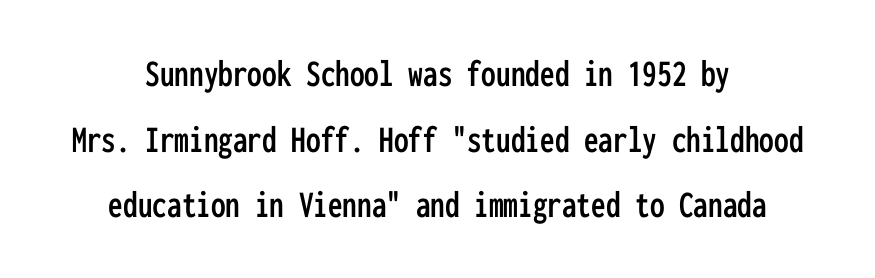
{"serif": "no", "italic": "no", "width": "condensed", "stroke_contrast": "low", "x_height": "medium", "monospaced": "yes", "underline": "no", "line_spacing": "normal", "line_spacing_ratio": 1.68, "letter_spacing": "normal", "letter_spacing_em": 0.0, "glyph_px": 39}
